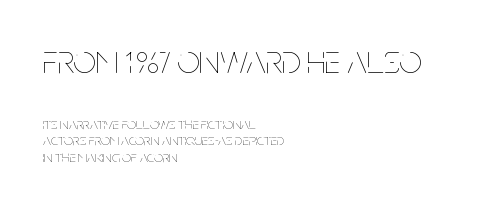
{"italic": "no", "bold": "no", "weight": "thin", "width": "condensed", "stroke_contrast": "low", "x_height": "large", "monospaced": "no", "underline": "no", "align": "left", "line_spacing": "tight", "line_spacing_ratio": 1.04, "letter_spacing": "normal", "letter_spacing_em": 0.0, "larger_block": "first", "size_ratio": 2.5, "glyph_px": 40}
